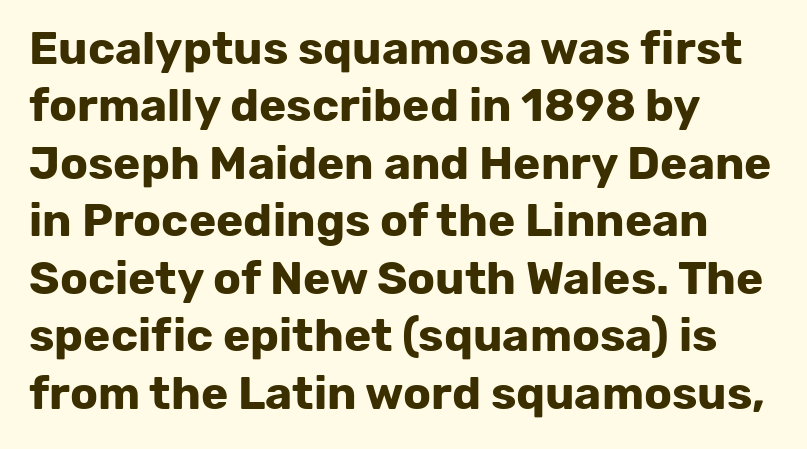
Q: Is the text bold? A: Yes.
Q: Is the text italic (slanted)? A: No, it is upright.
Q: Is the typeface a serif or a sans-serif typeface? A: Sans-serif.
Q: Is the text underlined? A: No.
Q: How is the paragraph aligned? A: Left-aligned.
Q: Is the spacing between letters normal or unusually wide? A: Normal.
Q: Is the spacing between lines tight, normal or loose? A: Normal.
Q: Width (condensed, normal, or wide)? A: Normal.
Q: Stroke contrast? A: Low.
Q: x-height? A: Medium.
Q: Monospaced? A: No.
